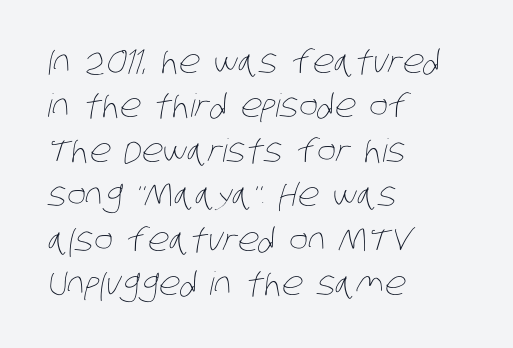
{"bold": "no", "weight": "thin", "width": "condensed", "stroke_contrast": "low", "x_height": "large", "monospaced": "no", "underline": "no", "align": "left", "line_spacing": "normal", "line_spacing_ratio": 1.39, "letter_spacing": "normal", "letter_spacing_em": 0.0, "glyph_px": 32}
